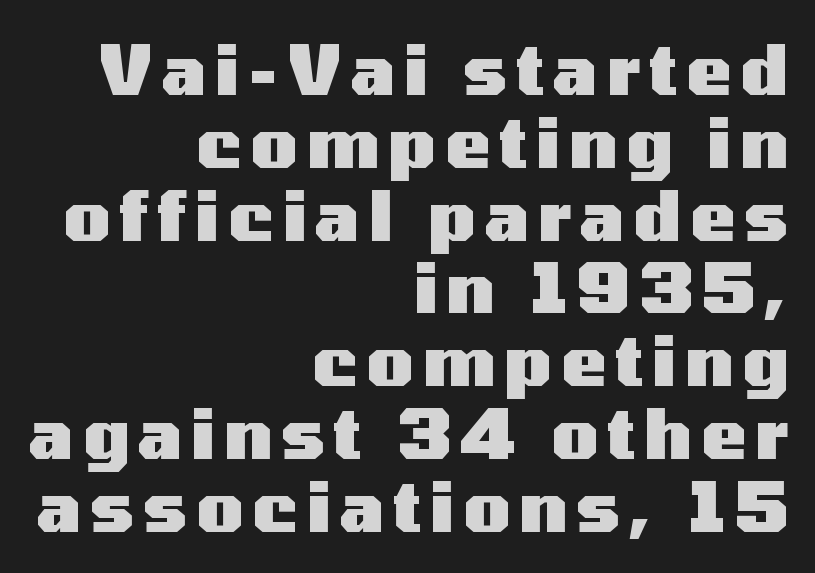
The image shows 68 px heavy, wide sans-serif type, upright; set right-aligned, tight line spacing (1.07x), not underlined; medium stroke contrast and a medium x-height.
